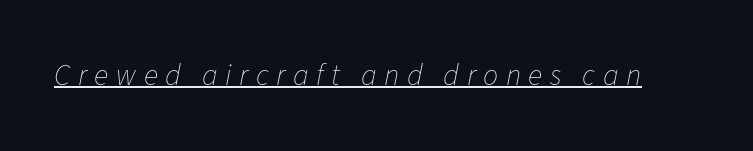
Q: Is the text bold? A: No.
Q: Is the text italic (slanted)? A: Yes, it leans right by about 11 degrees.
Q: Is the text underlined? A: Yes.
Q: Is the spacing between letters normal or unusually wide? A: Unusually wide.
Q: Width (condensed, normal, or wide)? A: Normal.
Q: Stroke contrast? A: Low.
Q: x-height? A: Medium.
Q: Monospaced? A: No.
